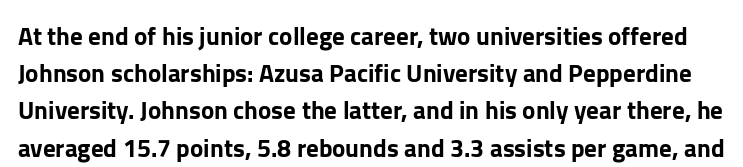
No extra tracking has been applied to these lines. This rendering features lettering with no underline. The type sits square on the baseline with zero lean. What's the leading like? Ordinary, nothing unusual.
